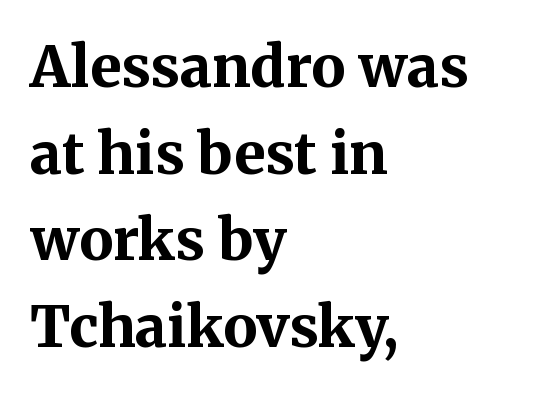
{"serif": "yes", "italic": "no", "bold": "yes", "weight": "bold", "width": "normal", "stroke_contrast": "medium", "x_height": "medium", "monospaced": "no", "underline": "no", "align": "left", "line_spacing": "normal", "line_spacing_ratio": 1.52, "letter_spacing": "normal", "letter_spacing_em": 0.0, "glyph_px": 57}
